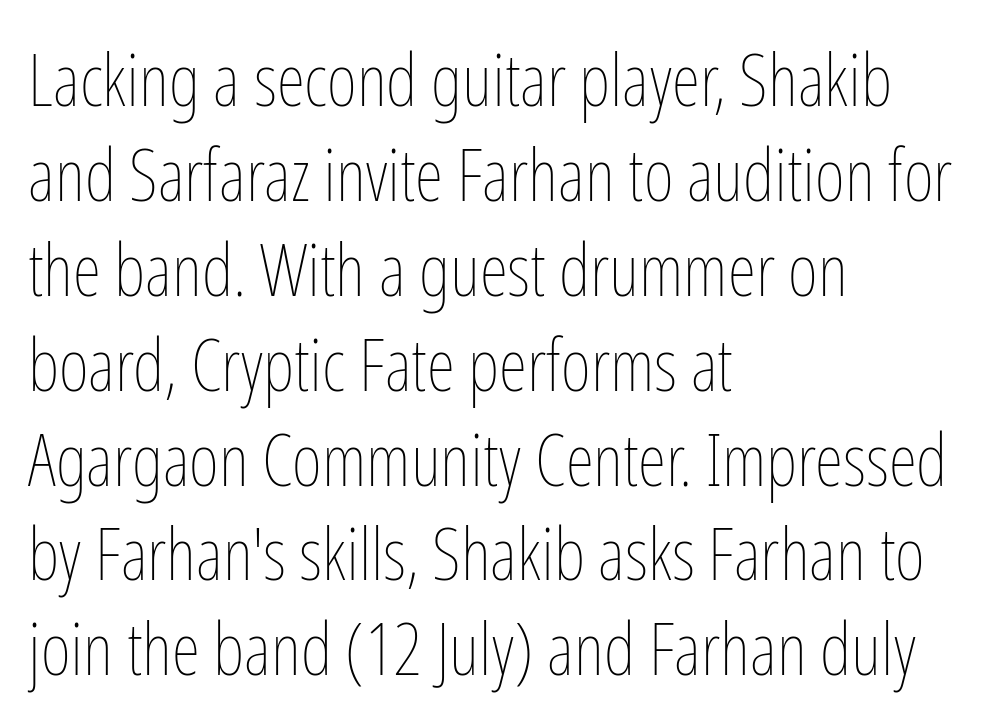
The image shows 73 px thin, condensed type, upright; set left-aligned, normal line spacing (1.3x), normal letter spacing, not underlined; low stroke contrast and a medium x-height.
